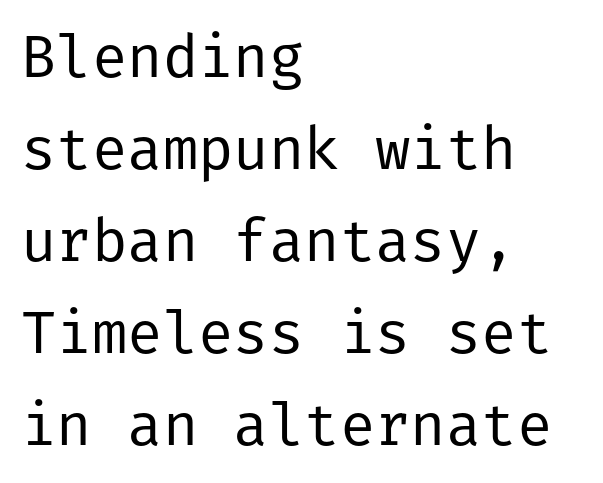
The space beneath each line is pristine and unruled. Does the type have serifs? No, each stem ends abruptly. The ragged edge is on the right, which tells us the setting is flush left. Is there any slant? The stems are plumb. Letter spacing: default. Each new line begins a customary step beneath the previous one.
